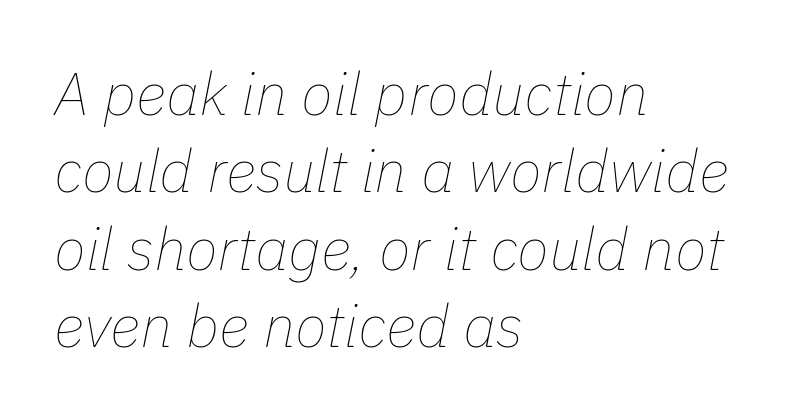
{"italic": "yes", "lean": "right", "slant_degrees": 11, "bold": "no", "weight": "thin", "width": "normal", "stroke_contrast": "low", "x_height": "medium", "monospaced": "no", "underline": "no", "align": "left", "line_spacing": "normal", "line_spacing_ratio": 1.31, "letter_spacing": "normal", "letter_spacing_em": 0.0, "glyph_px": 59}
